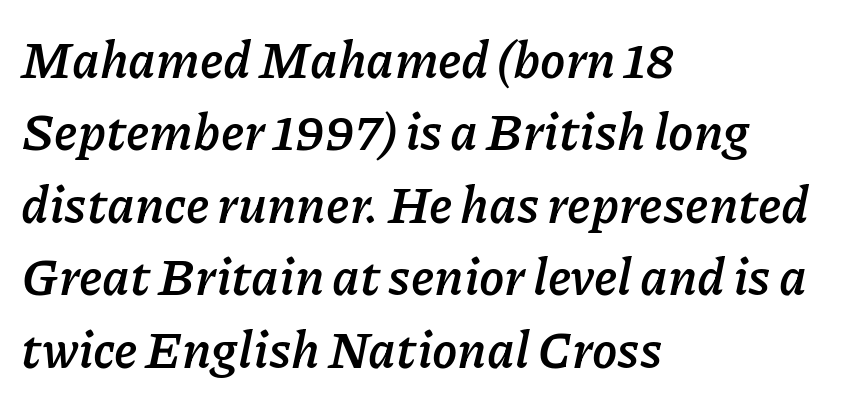
Q: Is the text bold? A: Yes.
Q: Is the text italic (slanted)? A: Yes, it leans right by about 11 degrees.
Q: Is the text underlined? A: No.
Q: How is the paragraph aligned? A: Left-aligned.
Q: Is the spacing between letters normal or unusually wide? A: Normal.
Q: Is the spacing between lines tight, normal or loose? A: Normal.
Q: Width (condensed, normal, or wide)? A: Normal.
Q: Stroke contrast? A: Low.
Q: x-height? A: Medium.
Q: Monospaced? A: No.
